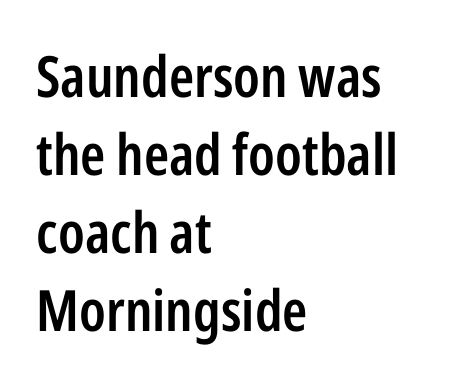
{"serif": "no", "italic": "no", "bold": "semi", "weight": "semibold", "width": "condensed", "stroke_contrast": "low", "x_height": "medium", "monospaced": "no", "underline": "no", "align": "left", "line_spacing": "normal", "line_spacing_ratio": 1.37, "letter_spacing": "normal", "letter_spacing_em": 0.0, "glyph_px": 57}
